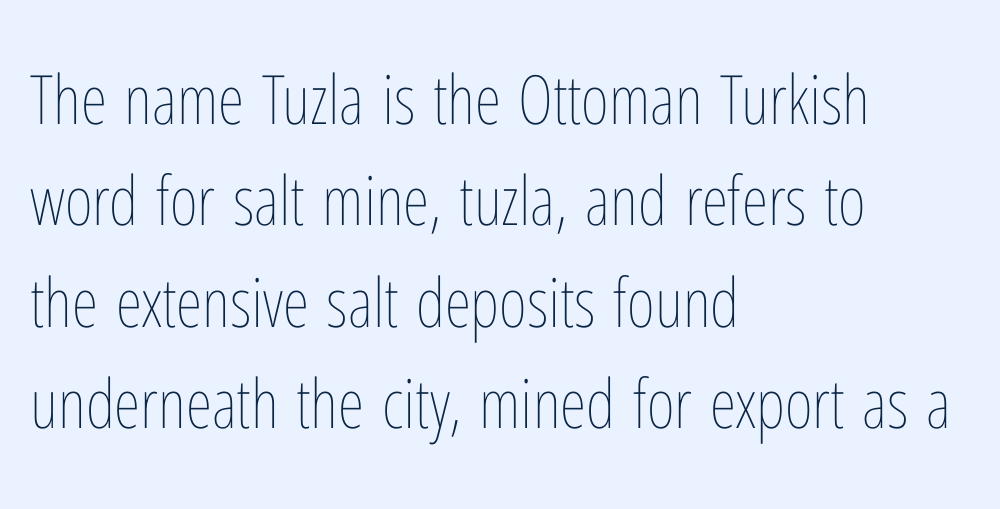
Q: Is the text bold? A: No.
Q: Is the text italic (slanted)? A: No, it is upright.
Q: Is the text underlined? A: No.
Q: How is the paragraph aligned? A: Left-aligned.
Q: Is the spacing between letters normal or unusually wide? A: Normal.
Q: Is the spacing between lines tight, normal or loose? A: Normal.
Q: Width (condensed, normal, or wide)? A: Condensed.
Q: Stroke contrast? A: Low.
Q: x-height? A: Medium.
Q: Monospaced? A: No.
